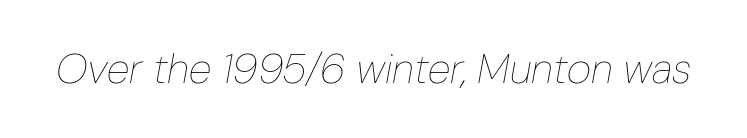
Q: Is the text bold? A: No.
Q: Is the text italic (slanted)? A: Yes, it leans right by about 10 degrees.
Q: Is the text underlined? A: No.
Q: Is the spacing between letters normal or unusually wide? A: Normal.
Q: Width (condensed, normal, or wide)? A: Condensed.
Q: Stroke contrast? A: Low.
Q: x-height? A: Medium.
Q: Monospaced? A: No.
